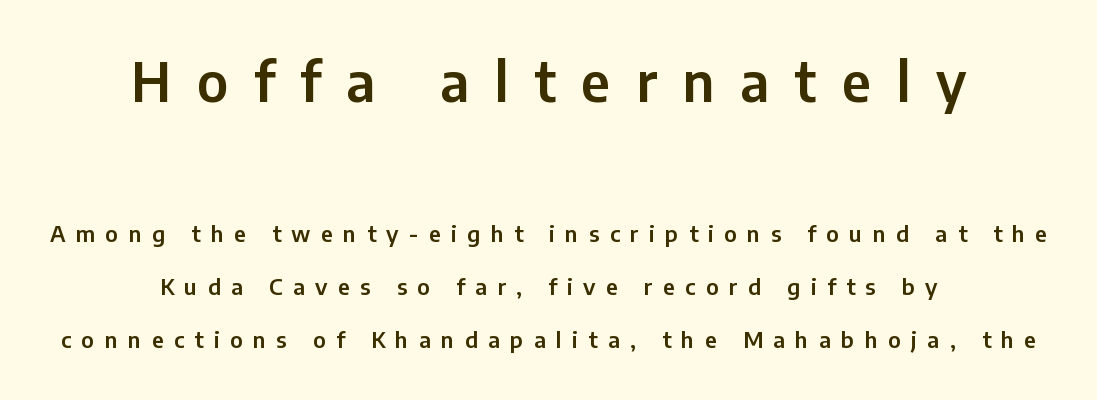
Q: Is the text italic (slanted)? A: No, it is upright.
Q: Is the typeface a serif or a sans-serif typeface? A: Sans-serif.
Q: Is the text underlined? A: No.
Q: How is the paragraph aligned? A: Centered.
Q: Is the spacing between letters normal or unusually wide? A: Unusually wide.
Q: Is the spacing between lines tight, normal or loose? A: Loose.
Q: Which block of text is set in a larger size, the first (top) or the second (bottom)? A: The first (top) one.
Q: Width (condensed, normal, or wide)? A: Normal.
Q: Stroke contrast? A: Low.
Q: x-height? A: Medium.
Q: Monospaced? A: No.
